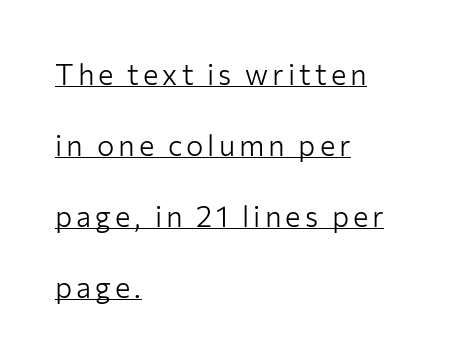
Q: Is the text bold? A: No.
Q: Is the text italic (slanted)? A: No, it is upright.
Q: Is the typeface a serif or a sans-serif typeface? A: Sans-serif.
Q: Is the text underlined? A: Yes.
Q: How is the paragraph aligned? A: Left-aligned.
Q: Is the spacing between lines tight, normal or loose? A: Loose.
Q: Width (condensed, normal, or wide)? A: Normal.
Q: Stroke contrast? A: Low.
Q: x-height? A: Medium.
Q: Monospaced? A: No.
